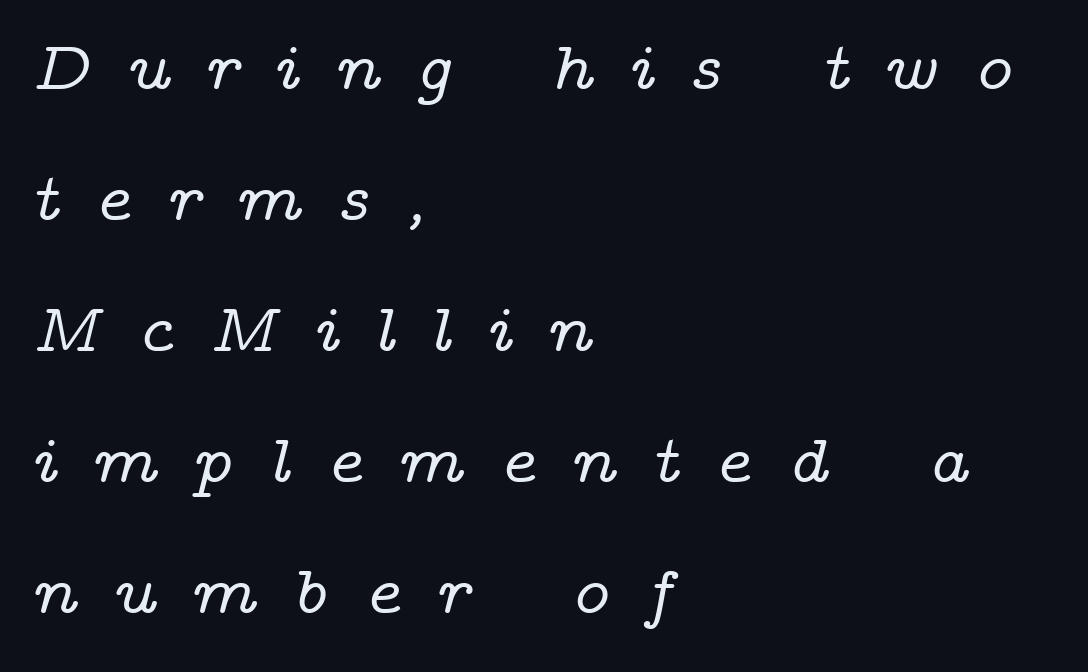
{"serif": "yes", "italic": "yes", "lean": "right", "slant_degrees": 14, "width": "wide", "stroke_contrast": "low", "x_height": "medium", "monospaced": "no", "underline": "no", "align": "left", "line_spacing": "loose", "line_spacing_ratio": 1.9, "letter_spacing": "wide", "letter_spacing_em": 0.5, "glyph_px": 69}
